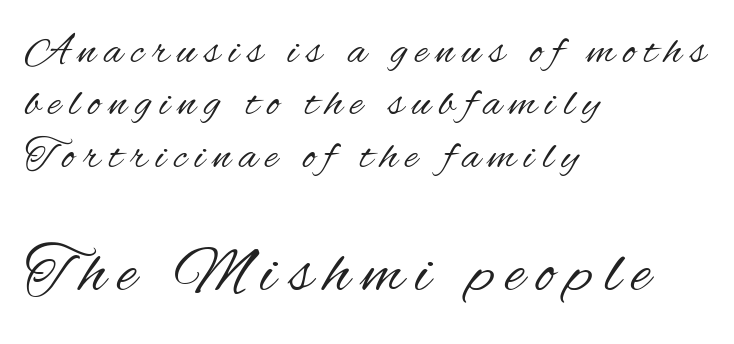
The image shows 66 px regular-weight, condensed sans-serif type; set left-aligned, line spacing 1.19x, not underlined; the second (bottom) block is 1.5x larger; medium stroke contrast and a small x-height.
